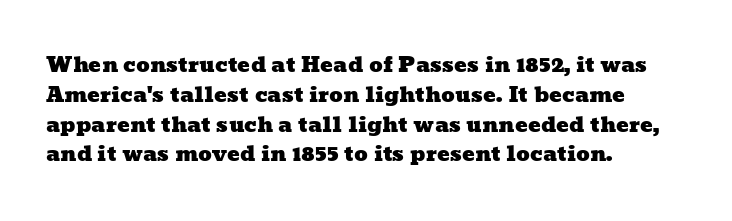
The image shows 21 px text type; set left-aligned, normal line spacing (1.42x), normal letter spacing, not underlined.
